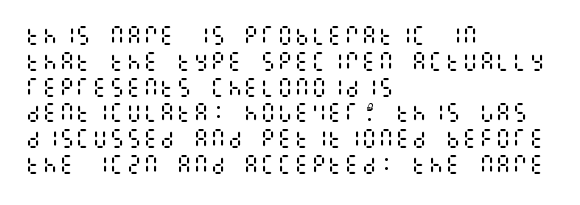
Visually the block forms a straight wall on the left and a jagged coastline on the right. This sample uses plain, unmodified letter spacing. The face looks like a standard text weight, possibly lighter. Check under the words: just untouched page. Does the lettering tilt? It doesn't — this is upright.
